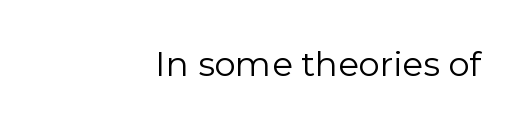
The line texture is even and compact thanks to regular tracking. Letters have the restrained weight of plain body copy at most. Nobody drew a line under any word here. This sample has the flowing, uneven cadence of proportional lettering.
